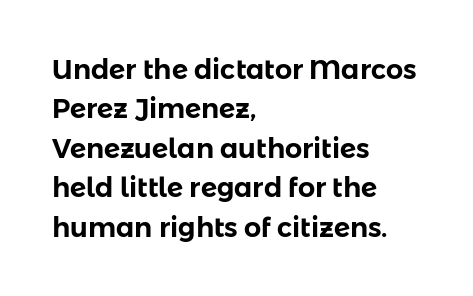
Q: Is the text italic (slanted)? A: No, it is upright.
Q: Is the text underlined? A: No.
Q: How is the paragraph aligned? A: Left-aligned.
Q: Is the spacing between letters normal or unusually wide? A: Normal.
Q: Is the spacing between lines tight, normal or loose? A: Normal.
